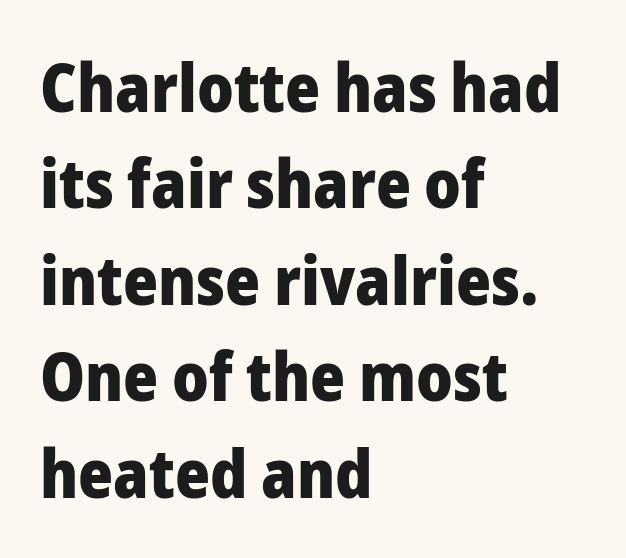
The image shows 67 px heavy sans-serif type, upright; set left-aligned, normal line spacing (1.44x), normal letter spacing, not underlined; low stroke contrast and a medium x-height.
